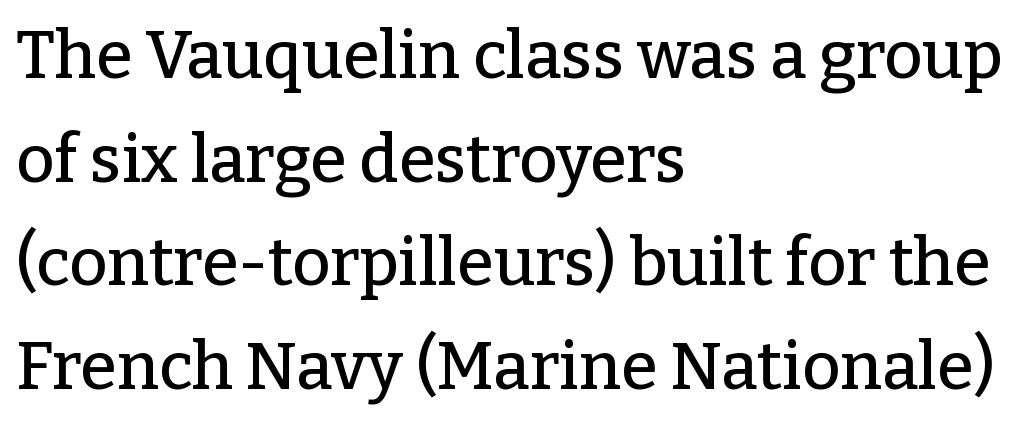
{"serif": "yes", "italic": "no", "width": "normal", "stroke_contrast": "low", "x_height": "medium", "monospaced": "no", "underline": "no", "align": "left", "line_spacing": "normal", "line_spacing_ratio": 1.57, "letter_spacing": "normal", "letter_spacing_em": 0.0, "glyph_px": 66}
